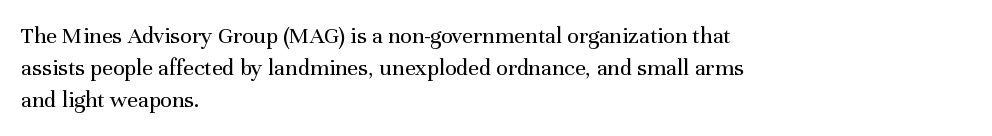
The strip under each line holds only bare page. You could call the tracking neutral — neither tight nor loose. Where is the straight margin? On the left. Upright lettering throughout. The weight tops out at a normal text grade.
